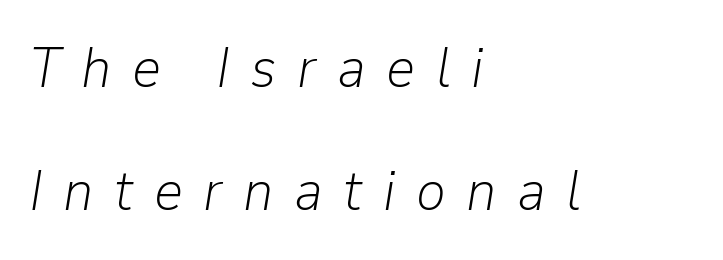
Q: Is the text bold? A: No.
Q: Is the text italic (slanted)? A: Yes, it leans right by about 9 degrees.
Q: Is the text underlined? A: No.
Q: How is the paragraph aligned? A: Left-aligned.
Q: Is the spacing between letters normal or unusually wide? A: Unusually wide.
Q: Is the spacing between lines tight, normal or loose? A: Loose.
Q: Width (condensed, normal, or wide)? A: Normal.
Q: Stroke contrast? A: Low.
Q: x-height? A: Medium.
Q: Monospaced? A: No.
